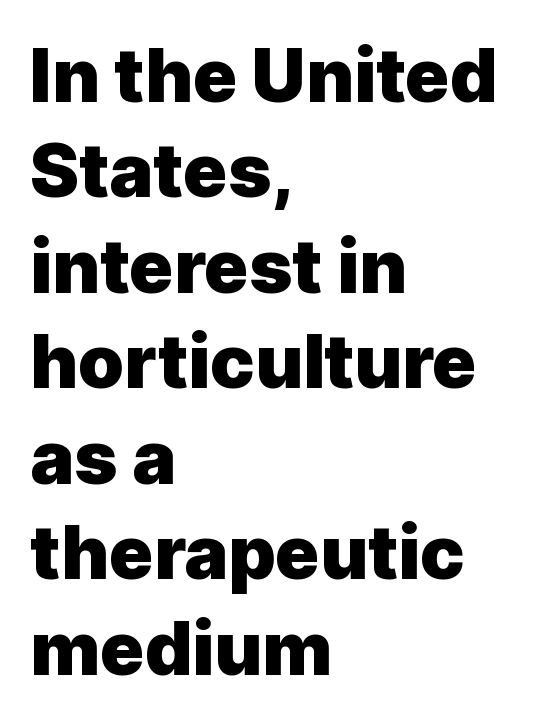
Q: Is the text bold? A: Yes.
Q: Is the text italic (slanted)? A: No, it is upright.
Q: Is the typeface a serif or a sans-serif typeface? A: Sans-serif.
Q: Is the text underlined? A: No.
Q: How is the paragraph aligned? A: Left-aligned.
Q: Is the spacing between letters normal or unusually wide? A: Normal.
Q: Is the spacing between lines tight, normal or loose? A: Normal.
Q: Width (condensed, normal, or wide)? A: Normal.
Q: x-height? A: Medium.
Q: Monospaced? A: No.
